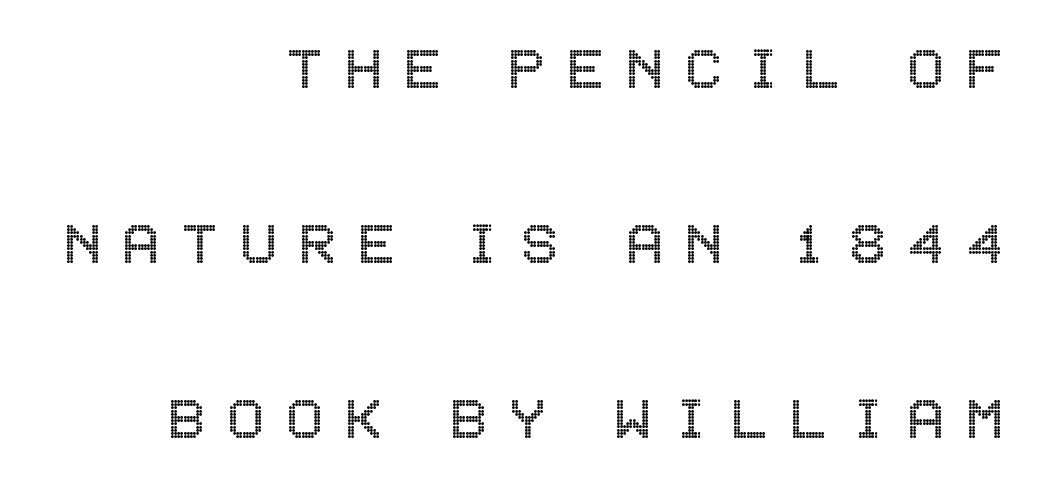
Q: Is the text italic (slanted)? A: No, it is upright.
Q: Is the text underlined? A: No.
Q: How is the paragraph aligned? A: Right-aligned.
Q: Is the spacing between letters normal or unusually wide? A: Unusually wide.
Q: Is the spacing between lines tight, normal or loose? A: Loose.
Q: Width (condensed, normal, or wide)? A: Condensed.
Q: x-height? A: Large.
